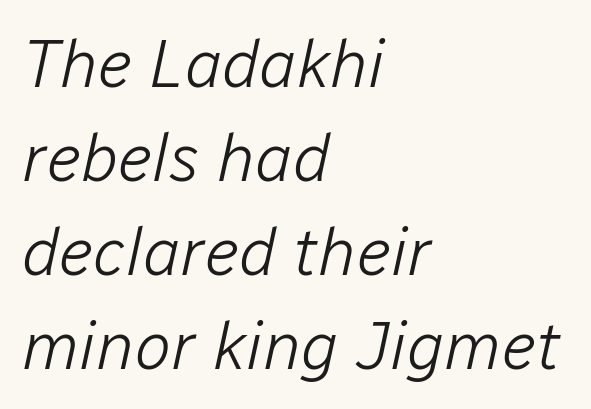
Here the designer chose a conventional face with non-uniform glyph widths. The rendering keeps characters at their native spacing. Check under the words: just untouched page. Is the type slanted? Yes — the strokes lean at a clear angle.
